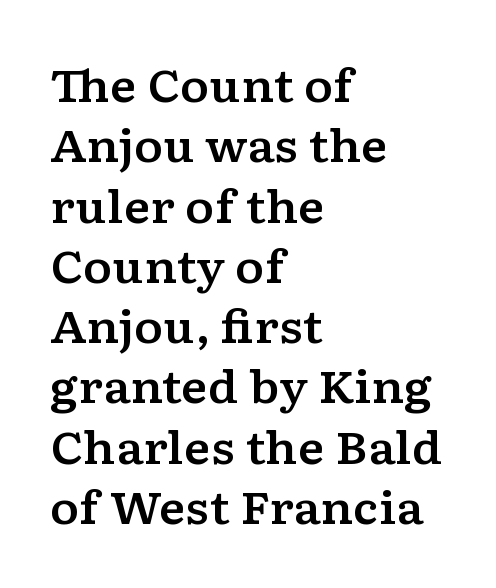
{"serif": "yes", "italic": "no", "width": "wide", "stroke_contrast": "low", "x_height": "medium", "monospaced": "no", "underline": "no", "align": "left", "line_spacing": "normal", "line_spacing_ratio": 1.37, "letter_spacing": "normal", "letter_spacing_em": 0.0, "glyph_px": 44}
